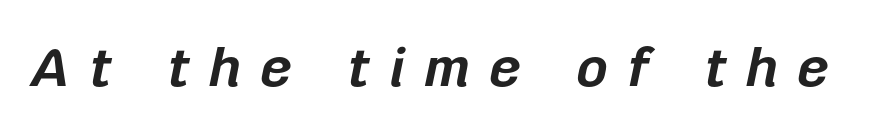
Every character sits at an angle, as italics do. In terms of weight, the rendering is a true, heavy bold. Descender tails drop into unmarked territory. The letters advance in unequal steps, a hallmark of proportional type. Tracking value appears strongly positive — letters spread wide.
